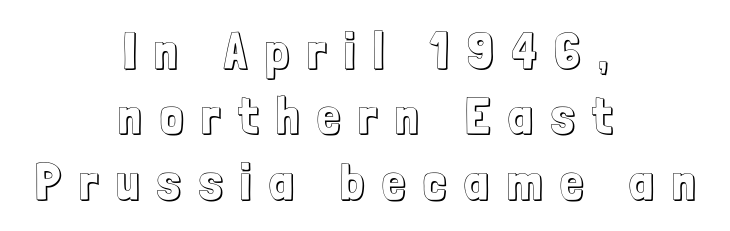
In terms of leading, this rendering sits right in the middle. Only glyphs here, with clear space below each row. Each word looks stretched out because of the extra space between its letters. Is the block centered? Yes — each line is placed symmetrically about the middle. Think of a printed novel: that variable character pitch is what you see here. Vertical strokes here are truly vertical.
